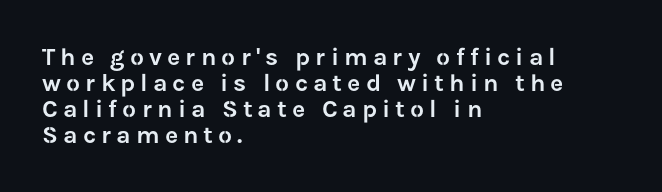
Has an underline been added? It has not. Compared with typical paragraphs, the rows here are closer together. Left-aligned paragraph, ragged on the right. A typesetter would call this heavily tracked-out type.
